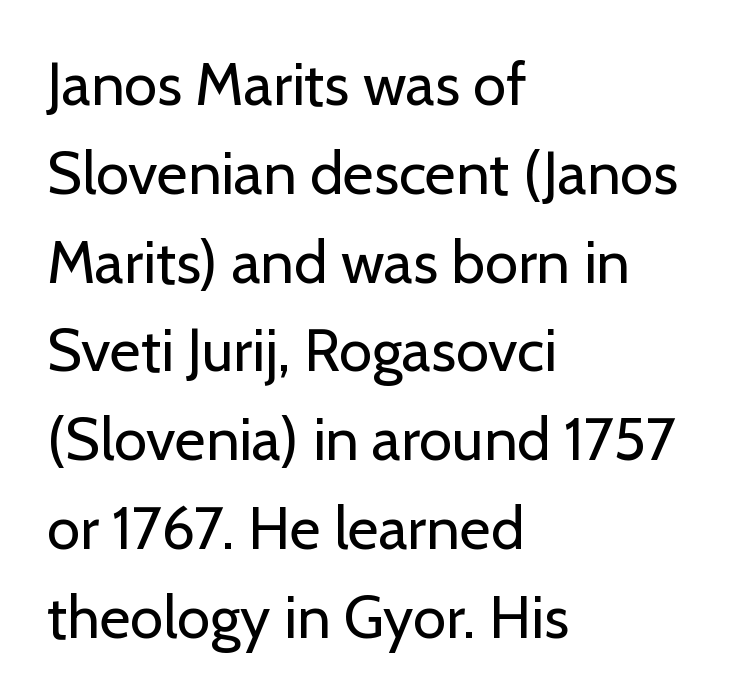
{"serif": "no", "italic": "no", "bold": "no", "weight": "regular", "width": "normal", "stroke_contrast": "low", "x_height": "medium", "monospaced": "no", "underline": "no", "align": "left", "line_spacing": "normal", "line_spacing_ratio": 1.48, "letter_spacing": "normal", "letter_spacing_em": 0.0, "glyph_px": 60}
